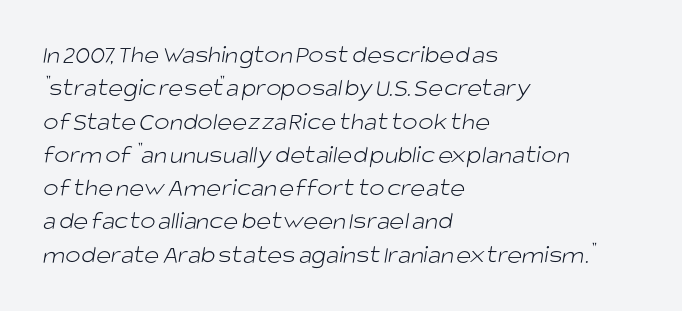
The image shows 26 px text type; set left-aligned, normal line spacing (1.28x), normal letter spacing, not underlined.
